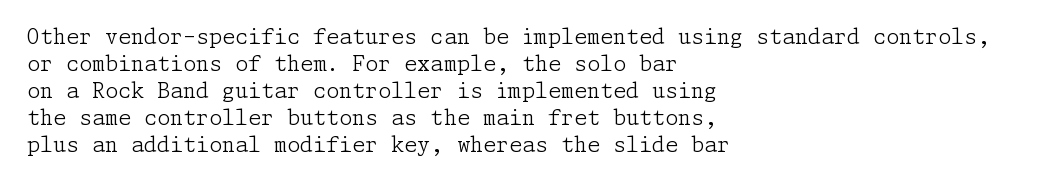
The image shows 21 px text type, upright; set left-aligned, normal line spacing (1.29x), normal letter spacing, not underlined.
